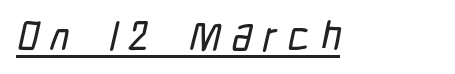
The image shows 41 px condensed sans-serif type; set unusually wide letter spacing (+0.27 em), underlined; low stroke contrast and a medium x-height.
